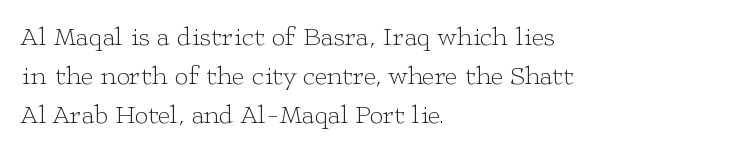
Q: Is the text bold? A: No.
Q: Is the text italic (slanted)? A: No, it is upright.
Q: Is the text underlined? A: No.
Q: How is the paragraph aligned? A: Left-aligned.
Q: Is the spacing between letters normal or unusually wide? A: Normal.
Q: Is the spacing between lines tight, normal or loose? A: Normal.
